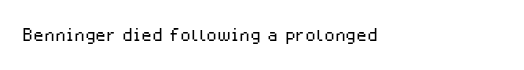
Ordinary non-slanted type is in use. Summary of weight: not heavy and not bold. The foot of each line stays bare and open. Spacing between characters is what you'd get straight out of the box. The paragraph shown leans on its left margin.
